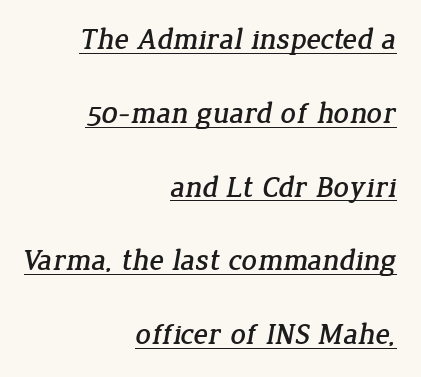
Q: Is the typeface a serif or a sans-serif typeface? A: Serif.
Q: Is the text underlined? A: Yes.
Q: How is the paragraph aligned? A: Right-aligned.
Q: Is the spacing between letters normal or unusually wide? A: Normal.
Q: Is the spacing between lines tight, normal or loose? A: Loose.
Q: Width (condensed, normal, or wide)? A: Normal.
Q: Stroke contrast? A: Low.
Q: x-height? A: Medium.
Q: Monospaced? A: No.
